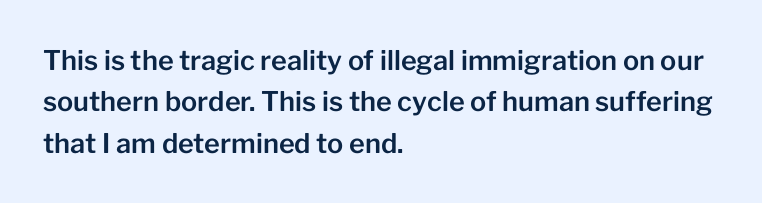
Successive baselines arrive at the customary interval. Short and long lines alike share a common starting point at left. Italic: no, the glyphs are upright roman. Short note: letters normally spaced. Quick note: underline off.
